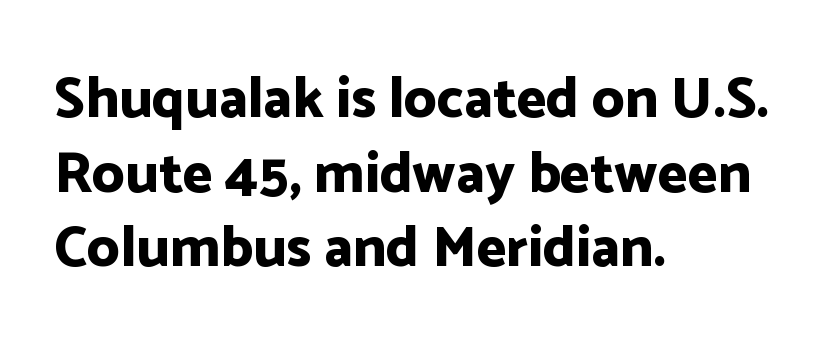
{"serif": "no", "italic": "no", "bold": "yes", "weight": "bold", "width": "normal", "stroke_contrast": "low", "x_height": "medium", "monospaced": "no", "underline": "no", "align": "left", "line_spacing": "normal", "line_spacing_ratio": 1.31, "letter_spacing": "normal", "letter_spacing_em": 0.0, "glyph_px": 57}
